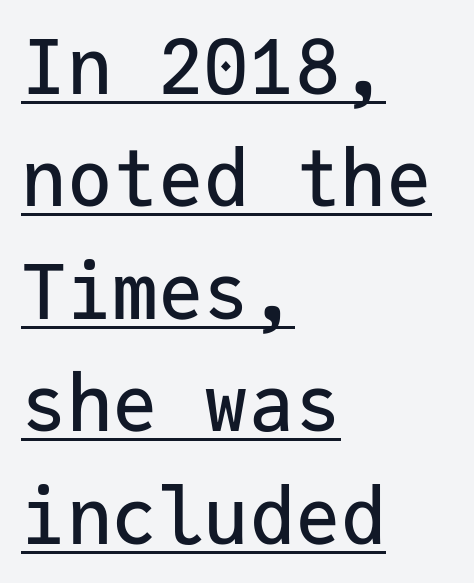
The image shows 76 px sans-serif type, upright, monospaced; set left-aligned, normal line spacing (1.48x), normal letter spacing, underlined; low stroke contrast and a medium x-height.
